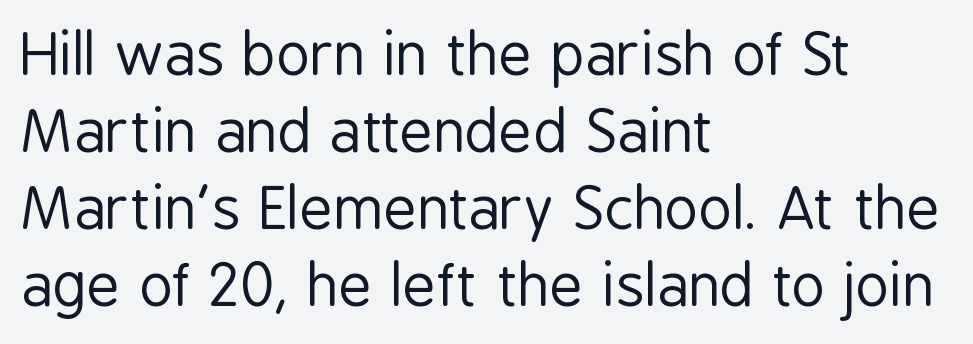
The area under the type is left untouched. In terms of letterform style, serifs are entirely absent. The rendering uses natural spacing where letterforms have individual widths. The line texture is even and compact thanks to regular tracking.
